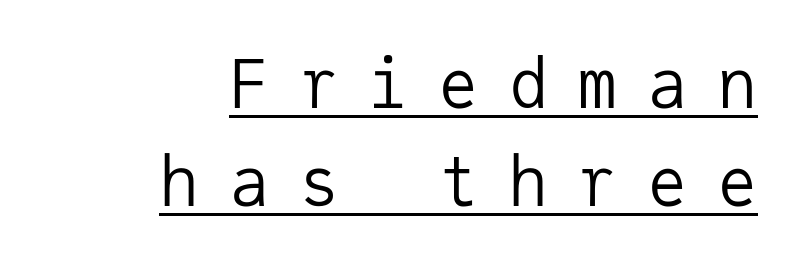
These lines are composed in type without serifs. A student would call this right alignment; a typographer would say flush right, rag left. Posture: upright roman. You could count columns in this text — the font is strictly monospaced. The typesetter has applied underlining to the passage shown.
